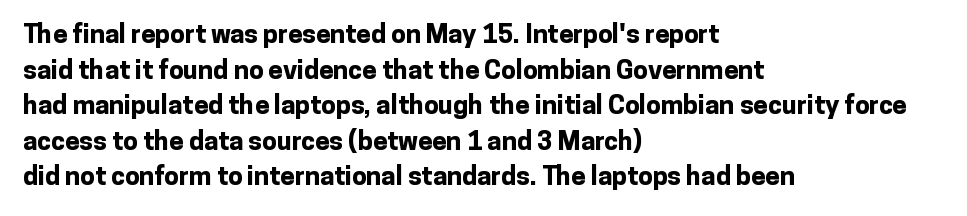
Descenders are the only things crossing below the line. Weight: bold. The tracking reads as untouched default to a designer's eye. A typesetter would mark this as roman, not italic.
